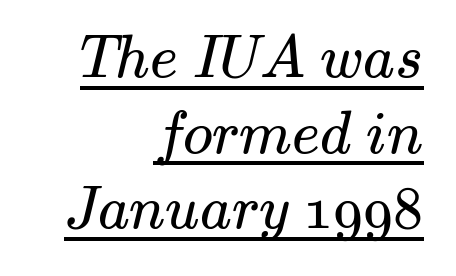
The face used here appears with an underline applied. A normal amount of white space separates one row of letters from the next. These lines are set flush right with a ragged left edge. Unbolded letterforms with no extra heft. Do the characters align in a grid? No, the font is proportional.
